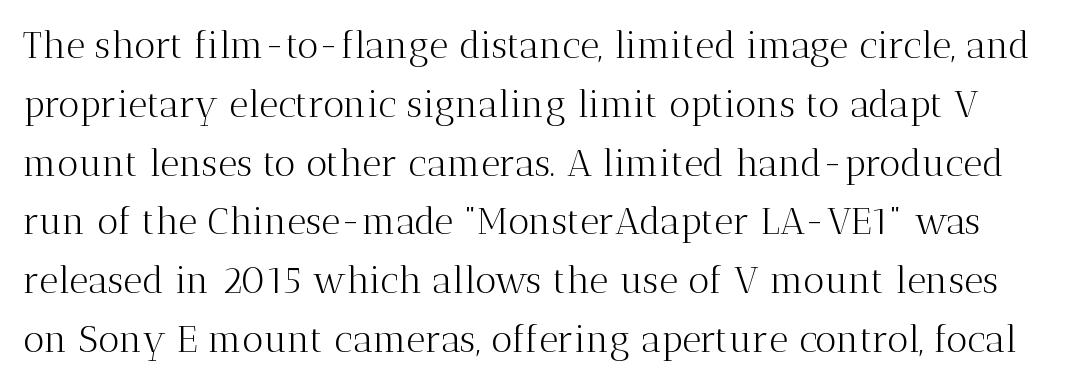
{"serif": "yes", "italic": "no", "bold": "no", "weight": "light", "width": "normal", "stroke_contrast": "medium", "x_height": "medium", "monospaced": "no", "underline": "no", "line_spacing": "normal", "line_spacing_ratio": 1.59, "letter_spacing": "normal", "letter_spacing_em": 0.0, "glyph_px": 37}
